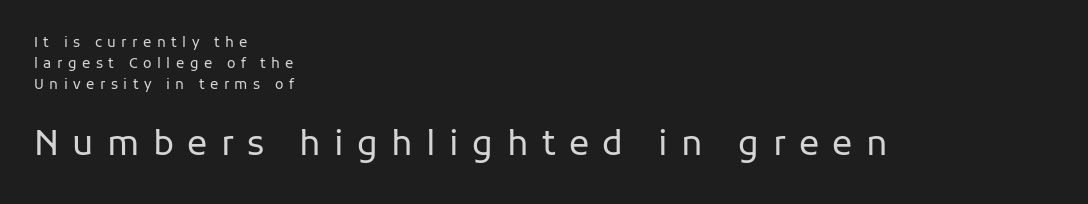
The image shows 34 px regular-weight sans-serif type, upright; set left-aligned, normal line spacing (1.5x), unusually wide letter spacing (+0.39 em), not underlined; the second (bottom) block is 2.43x larger; low stroke contrast and a medium x-height.
